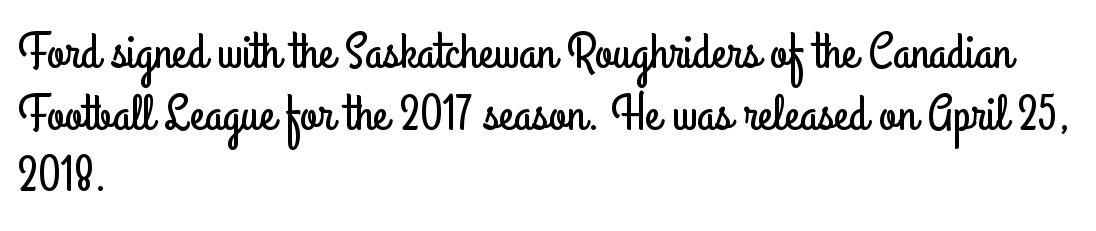
{"serif": "no", "width": "condensed", "stroke_contrast": "low", "x_height": "small", "monospaced": "no", "underline": "no", "align": "left", "line_spacing_ratio": 1.21, "letter_spacing": "normal", "letter_spacing_em": 0.0, "glyph_px": 51}
